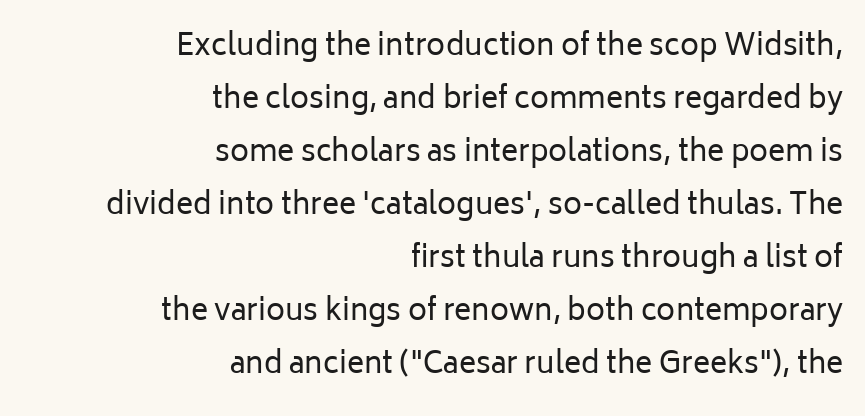
{"serif": "no", "italic": "no", "bold": "no", "weight": "regular", "width": "normal", "stroke_contrast": "low", "x_height": "medium", "monospaced": "no", "underline": "no", "align": "right", "line_spacing_ratio": 1.83, "letter_spacing": "normal", "letter_spacing_em": 0.0, "glyph_px": 29}
